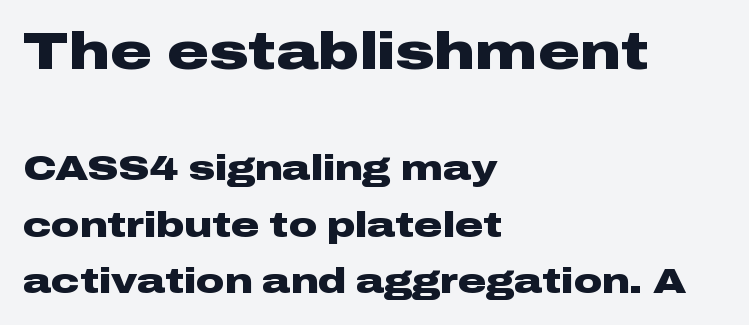
{"serif": "no", "italic": "no", "bold": "yes", "weight": "heavy", "width": "wide", "stroke_contrast": "low", "x_height": "medium", "monospaced": "no", "underline": "no", "align": "left", "line_spacing": "normal", "line_spacing_ratio": 1.62, "letter_spacing": "normal", "letter_spacing_em": 0.0, "larger_block": "first", "size_ratio": 1.49, "glyph_px": 52}
